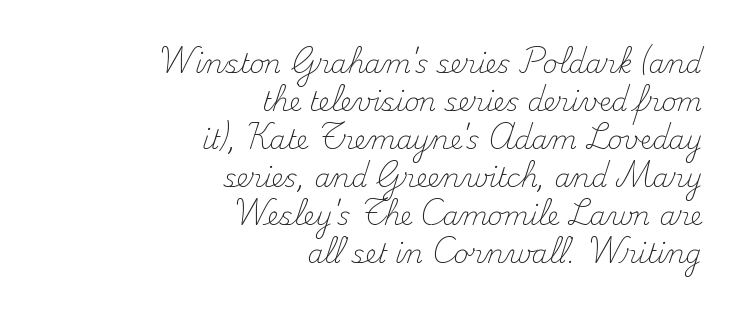
{"bold": "no", "underline": "no", "align": "right", "line_spacing": "normal", "line_spacing_ratio": 1.46, "letter_spacing": "normal", "letter_spacing_em": 0.0, "glyph_px": 26}
